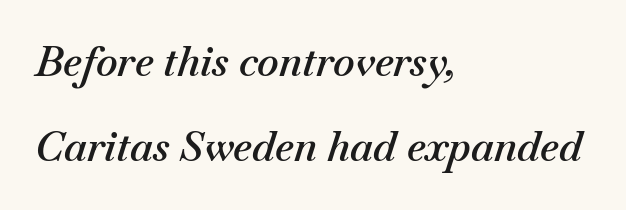
This sample has the flowing, uneven cadence of proportional lettering. This block would shrink considerably if given ordinary leading; it's expanded now. Line starts are locked; line ends wander. Weight check: semibold — heavier than regular, not quite bold.
